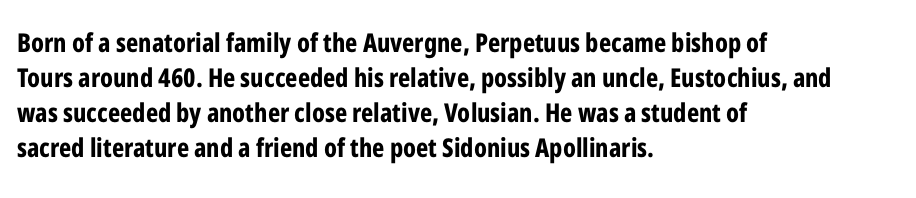
{"italic": "no", "bold": "yes", "underline": "no", "align": "left", "line_spacing": "normal", "line_spacing_ratio": 1.35, "letter_spacing": "normal", "letter_spacing_em": 0.0, "glyph_px": 26}
